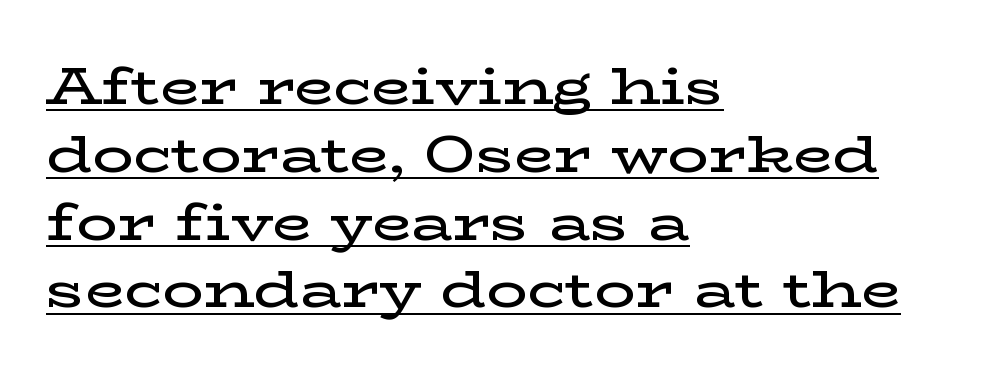
Q: Is the text bold? A: Semi-bold.
Q: Is the text italic (slanted)? A: No, it is upright.
Q: Is the typeface a serif or a sans-serif typeface? A: Serif.
Q: Is the text underlined? A: Yes.
Q: How is the paragraph aligned? A: Left-aligned.
Q: Is the spacing between letters normal or unusually wide? A: Normal.
Q: Is the spacing between lines tight, normal or loose? A: Normal.
Q: Width (condensed, normal, or wide)? A: Wide.
Q: Stroke contrast? A: Low.
Q: x-height? A: Medium.
Q: Monospaced? A: No.
